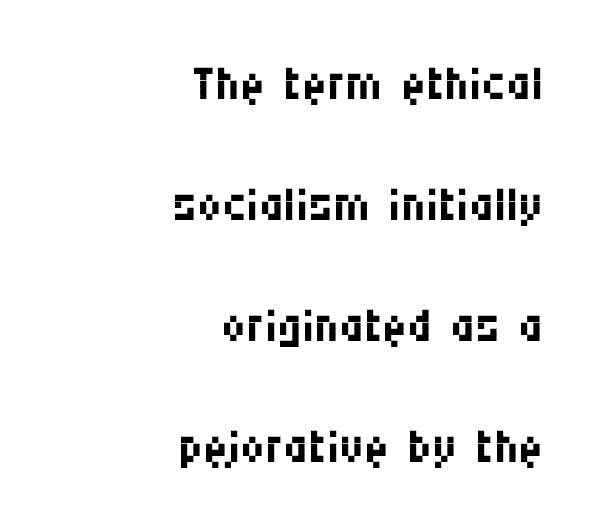
{"serif": "no", "italic": "no", "bold": "no", "weight": "regular", "width": "condensed", "stroke_contrast": "medium", "x_height": "large", "monospaced": "no", "underline": "no", "align": "right", "line_spacing_ratio": 1.78, "letter_spacing": "normal", "letter_spacing_em": 0.0, "glyph_px": 68}
